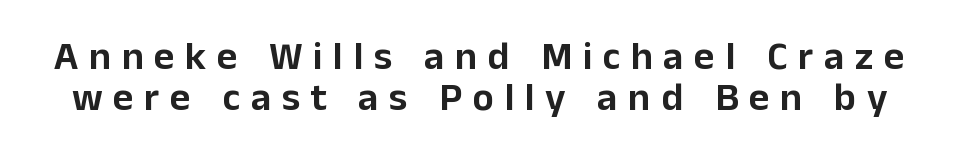
Q: Is the text italic (slanted)? A: No, it is upright.
Q: Is the typeface a serif or a sans-serif typeface? A: Sans-serif.
Q: Is the text underlined? A: No.
Q: Is the spacing between letters normal or unusually wide? A: Unusually wide.
Q: Is the spacing between lines tight, normal or loose? A: Tight.
Q: Width (condensed, normal, or wide)? A: Normal.
Q: Stroke contrast? A: Low.
Q: x-height? A: Medium.
Q: Monospaced? A: No.
